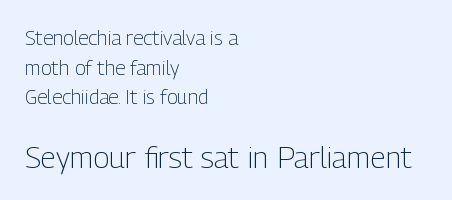
The image shows 30 px light, condensed sans-serif type, upright; set left-aligned, normal line spacing (1.48x), normal letter spacing, not underlined; the second (bottom) block is 1.5x larger; low stroke contrast and a medium x-height.
